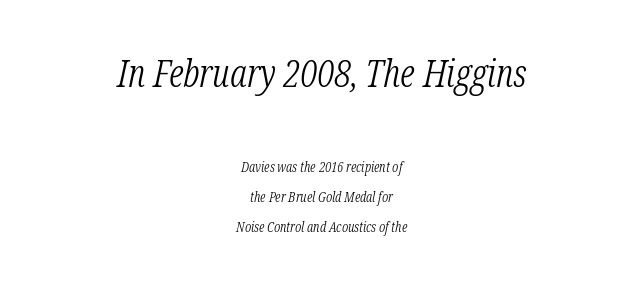
The image shows 38 px light, condensed serif type, italic (leaning right); set centered, loose line spacing (2.13x), normal letter spacing, not underlined; the first (top) block is 2.71x larger; low stroke contrast and a medium x-height.
